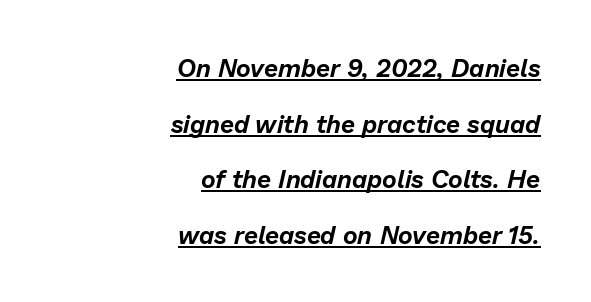
The image shows 25 px text type, italic (leaning right); set right-aligned, loose line spacing (2.23x), normal letter spacing, underlined.
